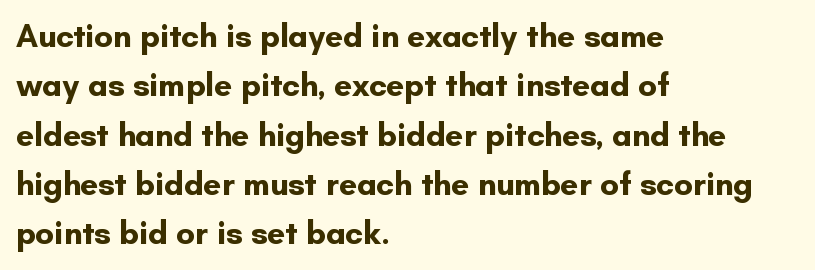
The image shows 32 px bold sans-serif type, upright; set left-aligned, normal line spacing (1.54x), normal letter spacing, not underlined; low stroke contrast and a small x-height.
